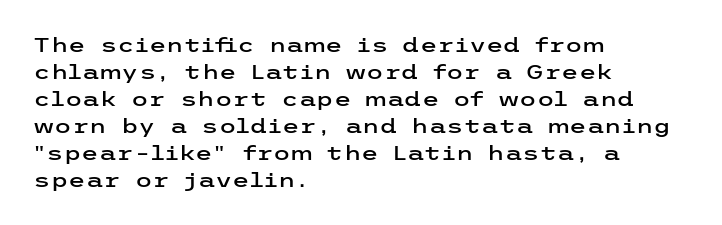
{"italic": "no", "underline": "no", "align": "left", "line_spacing": "normal", "line_spacing_ratio": 1.35, "letter_spacing": "normal", "letter_spacing_em": 0.0, "glyph_px": 20}
